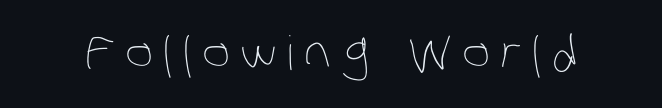
The image shows 47 px thin, condensed type; set unusually wide letter spacing (+0.22 em), not underlined; low stroke contrast and a large x-height.
